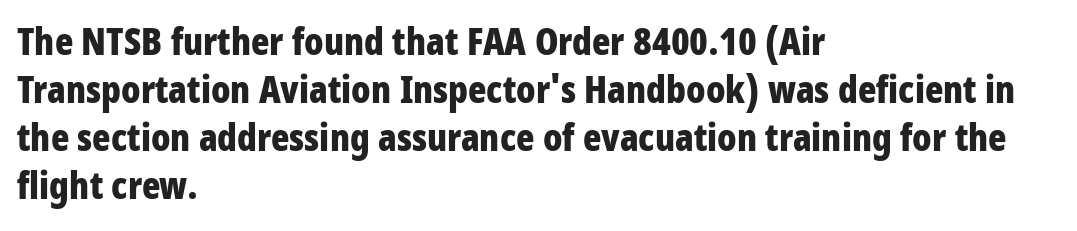
The image shows 38 px bold, condensed sans-serif type, upright; set left-aligned, normal line spacing (1.26x), normal letter spacing, not underlined; low stroke contrast and a large x-height.
